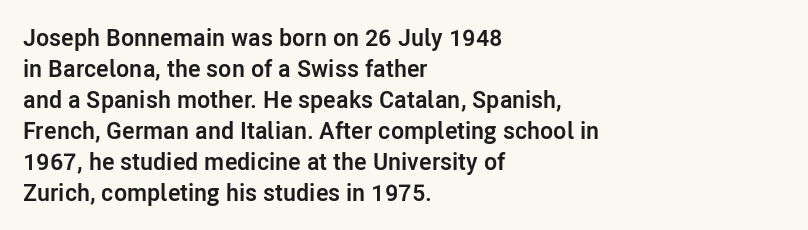
Q: Is the text bold? A: Yes.
Q: Is the text italic (slanted)? A: No, it is upright.
Q: Is the text underlined? A: No.
Q: How is the paragraph aligned? A: Left-aligned.
Q: Is the spacing between letters normal or unusually wide? A: Normal.
Q: Is the spacing between lines tight, normal or loose? A: Normal.
